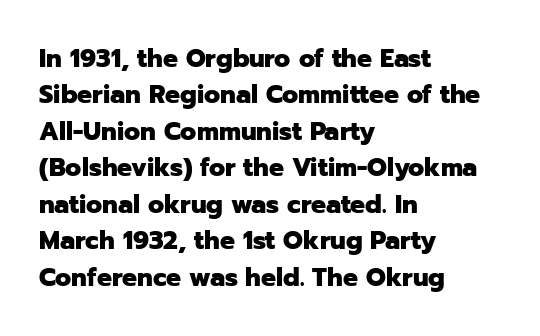
The image shows 25 px bold type, upright; set left-aligned, normal line spacing (1.46x), normal letter spacing, not underlined.
